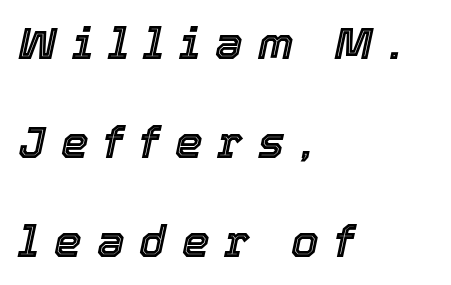
{"italic": "yes", "lean": "right", "slant_degrees": 12, "width": "normal", "x_height": "medium", "monospaced": "no", "underline": "no", "align": "left", "line_spacing": "loose", "line_spacing_ratio": 2.25, "letter_spacing": "wide", "letter_spacing_em": 0.34, "glyph_px": 44}
